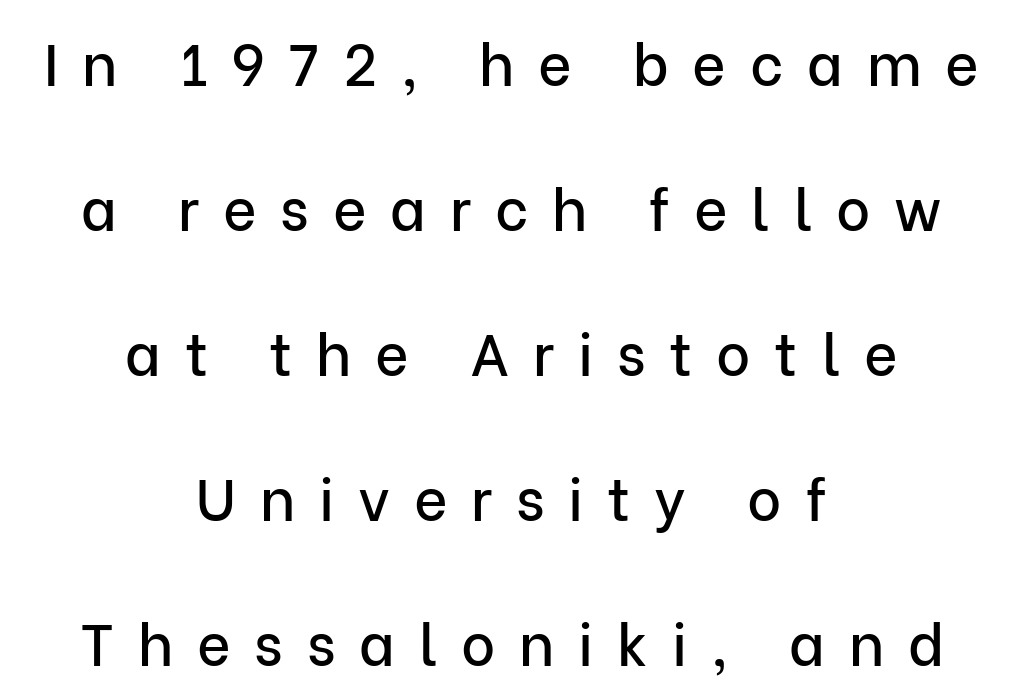
Q: Is the text italic (slanted)? A: No, it is upright.
Q: Is the typeface a serif or a sans-serif typeface? A: Sans-serif.
Q: Is the text underlined? A: No.
Q: How is the paragraph aligned? A: Centered.
Q: Is the spacing between letters normal or unusually wide? A: Unusually wide.
Q: Is the spacing between lines tight, normal or loose? A: Loose.
Q: Width (condensed, normal, or wide)? A: Normal.
Q: Stroke contrast? A: Low.
Q: x-height? A: Medium.
Q: Monospaced? A: No.
